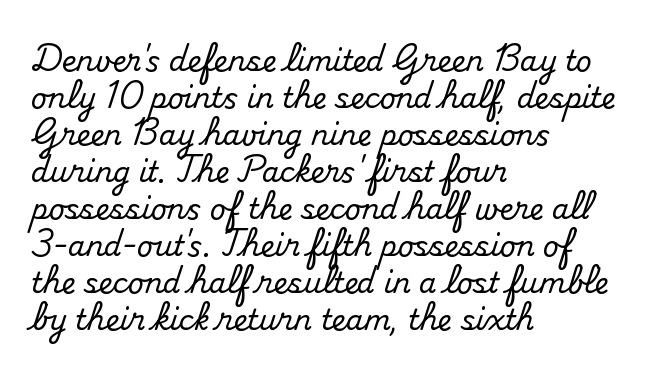
The image shows 28 px serif type; set left-aligned, normal line spacing (1.32x), normal letter spacing, not underlined; medium stroke contrast and a small x-height.
